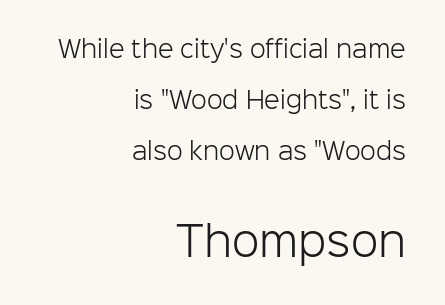
The image shows 40 px light sans-serif type, upright; set right-aligned, loose line spacing (2.22x), normal letter spacing, not underlined; the second (bottom) block is 1.74x larger; low stroke contrast and a medium x-height.
